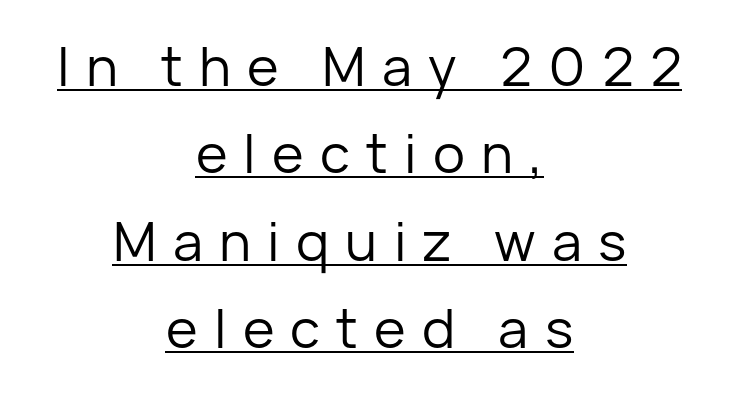
{"serif": "no", "italic": "no", "bold": "no", "weight": "regular", "width": "normal", "stroke_contrast": "low", "x_height": "medium", "monospaced": "no", "underline": "yes", "align": "center", "line_spacing": "normal", "line_spacing_ratio": 1.62, "letter_spacing": "wide", "letter_spacing_em": 0.3, "glyph_px": 54}
